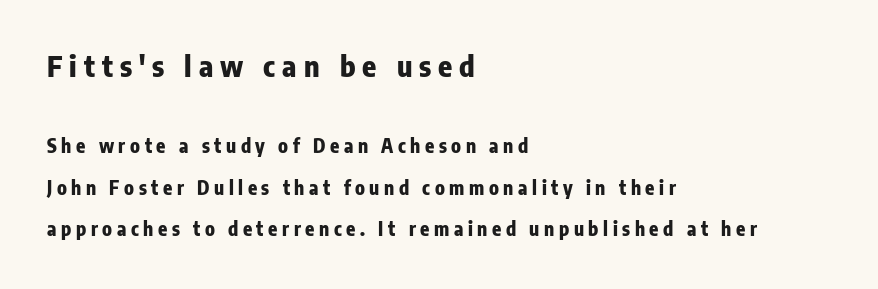
Q: Is the text bold? A: Yes.
Q: Is the text italic (slanted)? A: No, it is upright.
Q: Is the typeface a serif or a sans-serif typeface? A: Sans-serif.
Q: Is the text underlined? A: No.
Q: How is the paragraph aligned? A: Left-aligned.
Q: Is the spacing between letters normal or unusually wide? A: Unusually wide.
Q: Is the spacing between lines tight, normal or loose? A: Loose.
Q: Which block of text is set in a larger size, the first (top) or the second (bottom)? A: The first (top) one.
Q: Width (condensed, normal, or wide)? A: Condensed.
Q: Stroke contrast? A: Low.
Q: x-height? A: Medium.
Q: Monospaced? A: No.
